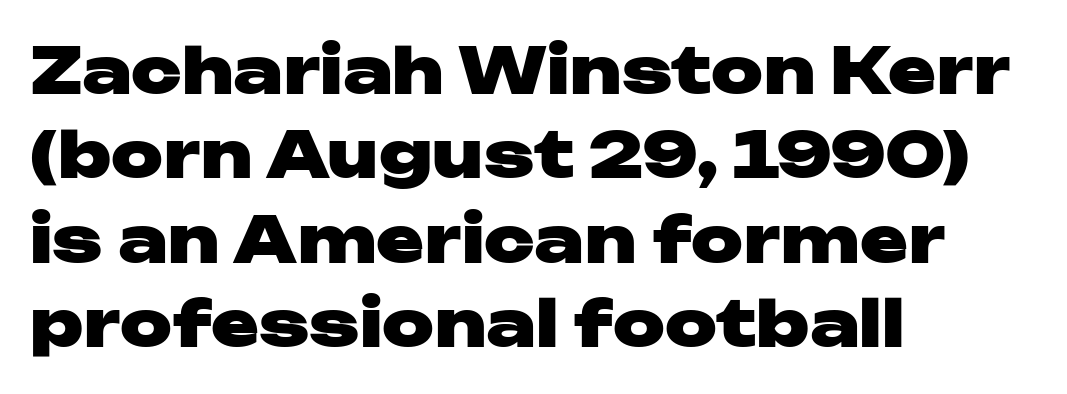
{"serif": "no", "italic": "no", "bold": "yes", "weight": "heavy", "width": "wide", "stroke_contrast": "low", "x_height": "medium", "monospaced": "no", "underline": "no", "align": "left", "line_spacing": "normal", "line_spacing_ratio": 1.32, "letter_spacing": "normal", "letter_spacing_em": 0.0, "glyph_px": 64}
